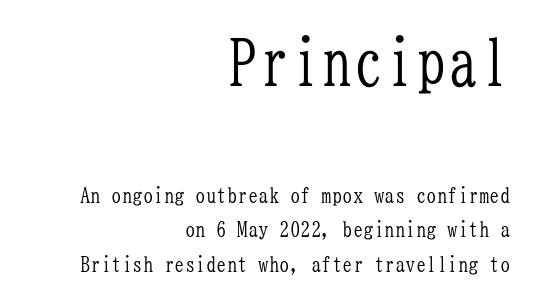
Italic: no, the glyphs are upright roman. Which of the two is more prominent by size? The first, at the top. This sample has the even, mechanical cadence of fixed-width lettering. What kind of face is this? One with serifs. A clean baseline with only descenders dipping below it.
